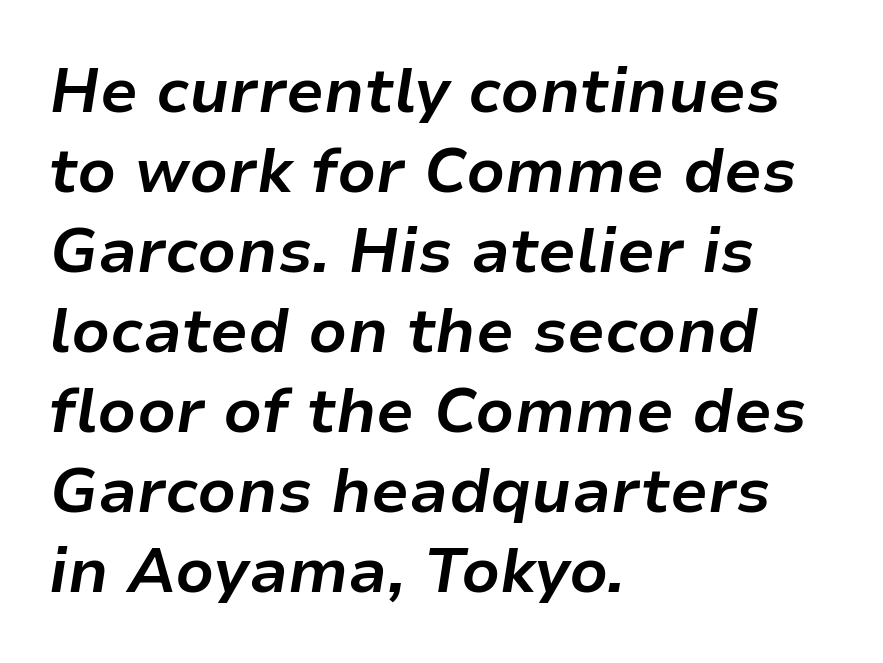
Q: Is the text bold? A: Yes.
Q: Is the text italic (slanted)? A: Yes, it leans right by about 9 degrees.
Q: Is the text underlined? A: No.
Q: How is the paragraph aligned? A: Left-aligned.
Q: Is the spacing between letters normal or unusually wide? A: Normal.
Q: Is the spacing between lines tight, normal or loose? A: Normal.
Q: Width (condensed, normal, or wide)? A: Normal.
Q: Stroke contrast? A: Low.
Q: x-height? A: Medium.
Q: Monospaced? A: No.
